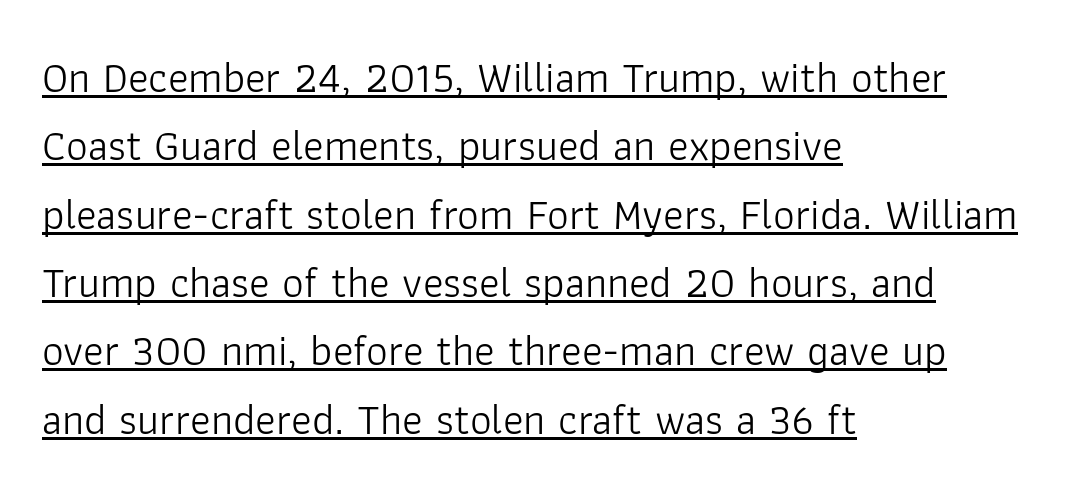
A typesetter would call this leading conventional body-copy spacing. Serif or sans? Sans — the stroke terminals are bare. The words here are underlined. Tracking here is standard; glyphs follow each other at the usual distance.
